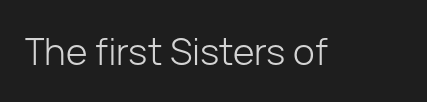
{"serif": "no", "italic": "no", "bold": "no", "weight": "light", "width": "normal", "stroke_contrast": "low", "x_height": "medium", "monospaced": "no", "underline": "no", "letter_spacing": "normal", "letter_spacing_em": 0.0, "glyph_px": 37}
